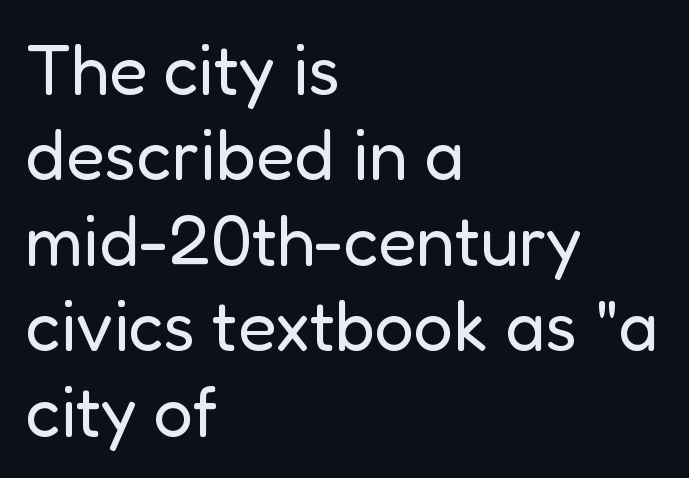
The image shows 70 px regular-weight sans-serif type, upright; set left-aligned, line spacing 1.22x, normal letter spacing, not underlined; low stroke contrast and a medium x-height.
